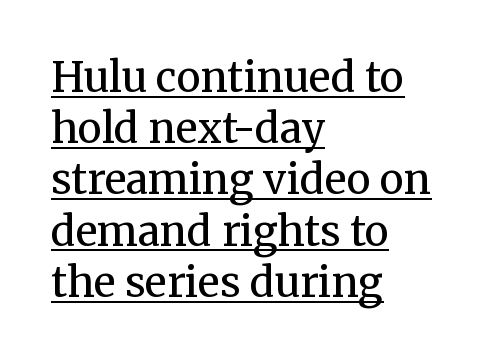
{"serif": "yes", "italic": "no", "bold": "no", "weight": "regular", "width": "normal", "stroke_contrast": "medium", "x_height": "medium", "monospaced": "no", "underline": "yes", "align": "left", "line_spacing": "normal", "line_spacing_ratio": 1.25, "letter_spacing": "normal", "letter_spacing_em": 0.0, "glyph_px": 41}
